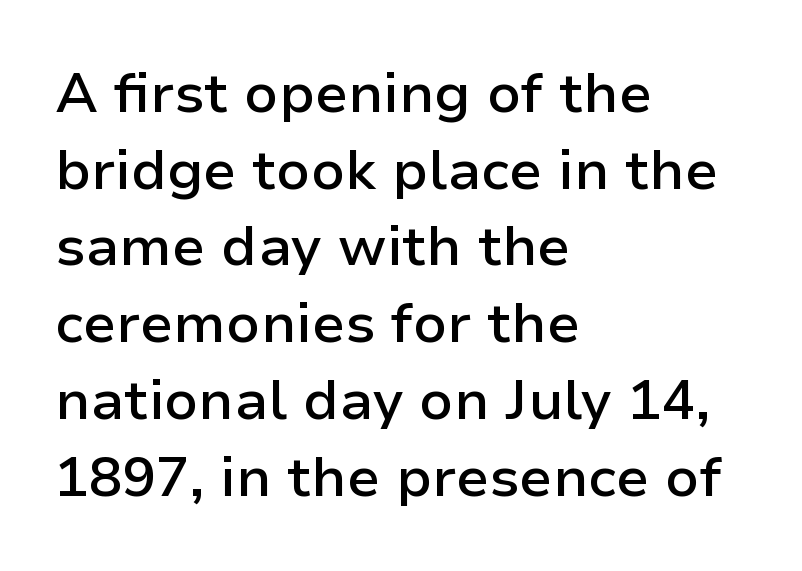
Q: Is the text bold? A: Semi-bold.
Q: Is the text italic (slanted)? A: No, it is upright.
Q: Is the typeface a serif or a sans-serif typeface? A: Sans-serif.
Q: Is the text underlined? A: No.
Q: How is the paragraph aligned? A: Left-aligned.
Q: Is the spacing between letters normal or unusually wide? A: Normal.
Q: Is the spacing between lines tight, normal or loose? A: Normal.
Q: Width (condensed, normal, or wide)? A: Normal.
Q: Stroke contrast? A: Low.
Q: x-height? A: Medium.
Q: Monospaced? A: No.
